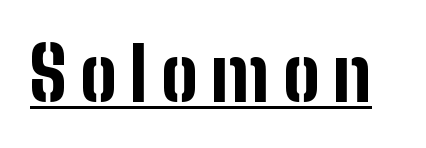
Think of a printed novel: that variable character pitch is what you see here. Summary of weight: heavy, a full bold. Vertical strokes here are truly vertical. This is underlined copy, the kind a proofreader might mark for attention. Check where the strokes stop: nothing finishes them off — pure sans.
